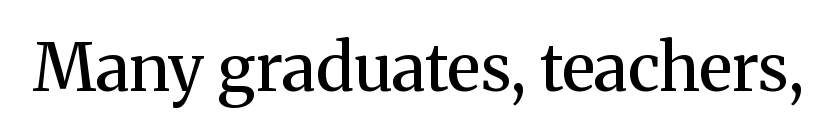
The image shows 66 px semibold serif type, upright; set normal letter spacing, not underlined; medium stroke contrast and a medium x-height.
